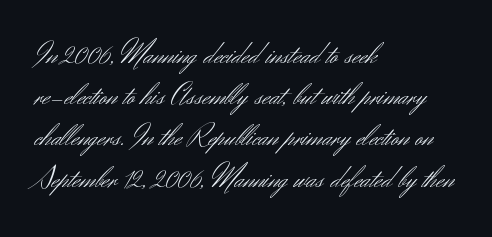
The image shows 31 px light sans-serif type; set left-aligned, normal line spacing (1.33x), normal letter spacing, not underlined; medium stroke contrast and a small x-height.
